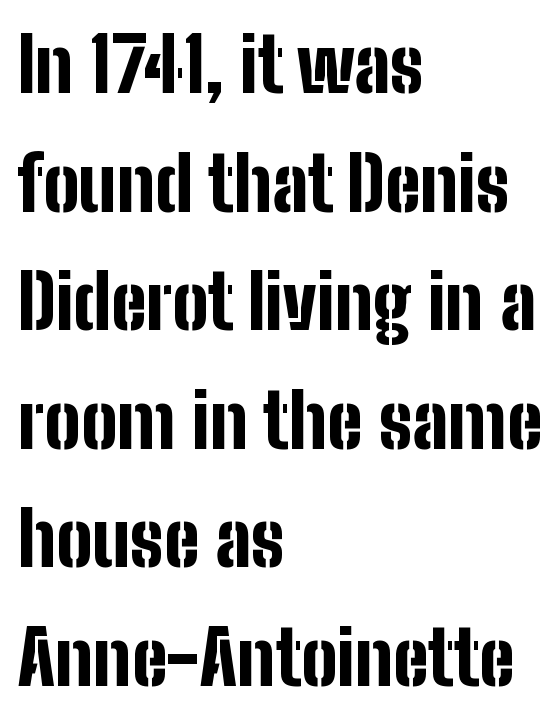
{"serif": "no", "italic": "no", "bold": "yes", "weight": "bold", "width": "condensed", "stroke_contrast": "low", "x_height": "medium", "monospaced": "no", "underline": "no", "align": "left", "line_spacing": "normal", "line_spacing_ratio": 1.56, "letter_spacing": "normal", "letter_spacing_em": 0.0, "glyph_px": 76}
